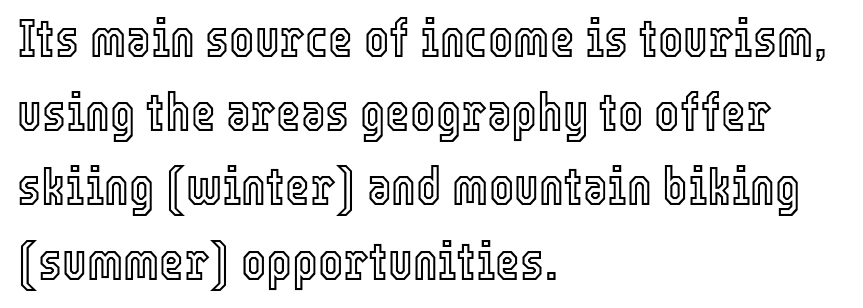
The image shows 53 px condensed type, upright; set left-aligned, normal line spacing (1.4x), normal letter spacing, not underlined; a medium x-height.
